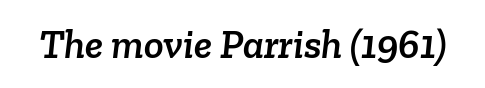
{"serif": "yes", "width": "normal", "stroke_contrast": "low", "x_height": "medium", "monospaced": "no", "underline": "no", "letter_spacing": "normal", "letter_spacing_em": 0.0, "glyph_px": 41}
